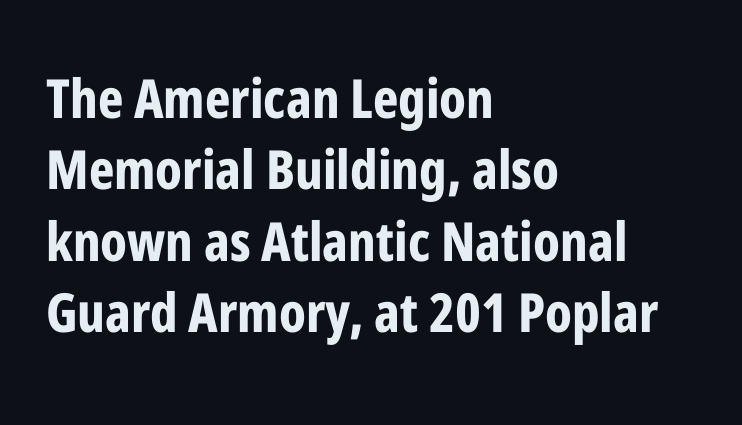
The image shows 54 px bold, condensed sans-serif type, upright; set left-aligned, normal line spacing (1.32x), normal letter spacing, not underlined; low stroke contrast and a medium x-height.
